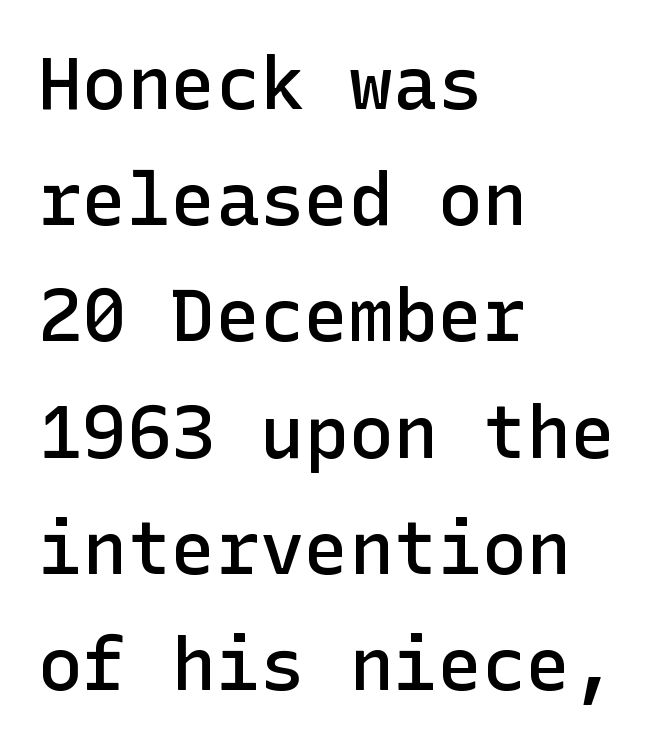
Default kerning and tracking; the words read as compact shapes. The passage is arranged the way most books set body copy — flush left. The text was rendered using a sans face with plain stroke endings. The words here are not underlined. A bit beefed up — I'd call it semibold rather than bold.
